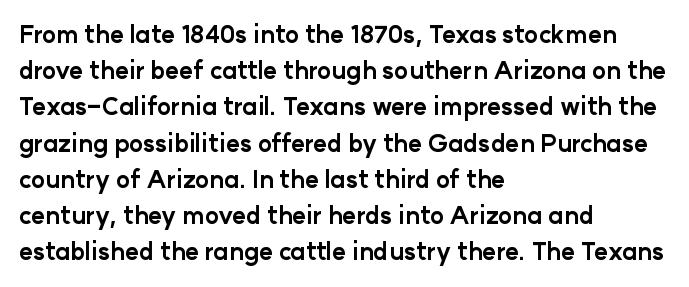
The vertical gap from one line to the next is medium. In terms of posture, this sample is upright. Look at the stroke-to-counter ratio: heavy, a bold. Clear beneath every line of the passage. Casual observation: everything's shoved over to the left. You could call the tracking neutral — neither tight nor loose.
